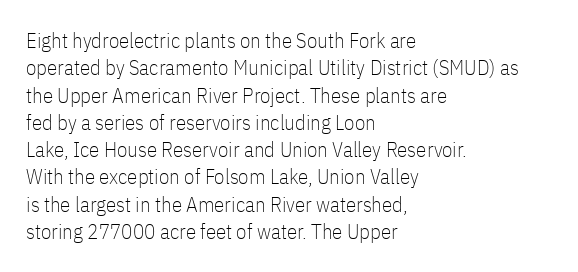
{"italic": "no", "bold": "no", "underline": "no", "align": "left", "line_spacing": "normal", "line_spacing_ratio": 1.3, "letter_spacing": "normal", "letter_spacing_em": 0.0, "glyph_px": 21}
